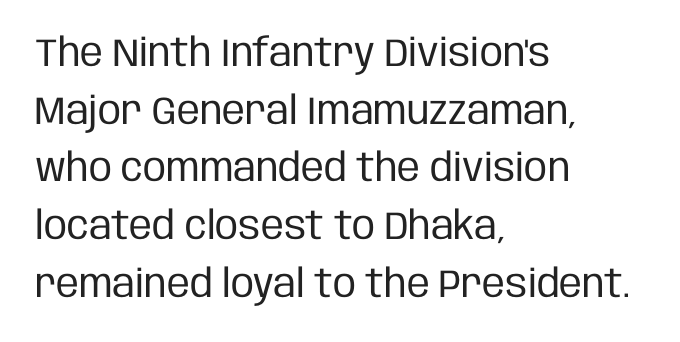
The paragraph shown leans on its left margin. The face looks like a standard text weight, possibly lighter. The characters display no serif detailing; their extremities are plain. Do the characters align in a grid? No, the font is proportional. Does extra space separate the letters? No, they use regular spacing. In terms of posture, this sample is upright.
